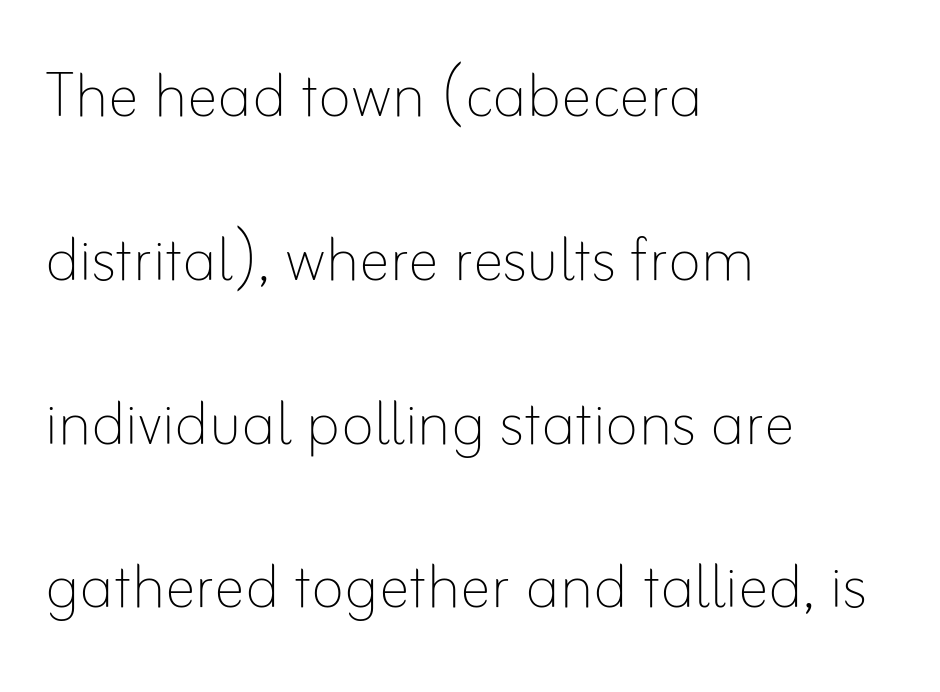
This block would shrink considerably if given ordinary leading; it's expanded now. Casual observation: everything's shoved over to the left. A clean baseline with only descenders dipping below it. Weight: in the light-to-regular range. Ordinary non-slanted type is in use. Between one letter and the next there's only the usual sliver of space.
